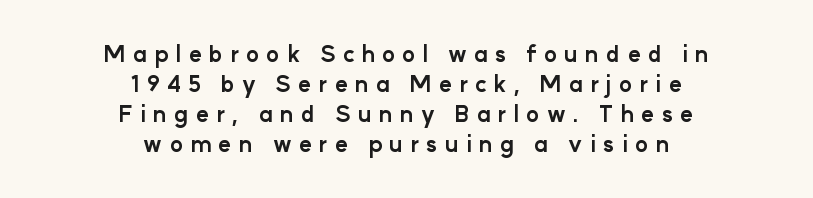
The image shows 22 px bold type, upright; set centered, normal line spacing (1.36x), unusually wide letter spacing (+0.33 em), not underlined.
